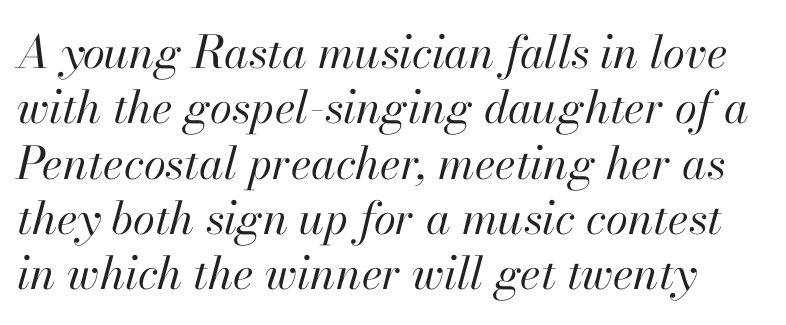
The weight would be labelled regular, book, light, or lighter still. Proportional: the letters do not fall into vertical columns. Tall strokes in this sample are angled rather than plumb. The horizontal fit of the characters is conventional and even. Words float on clear page, feet unadorned.
